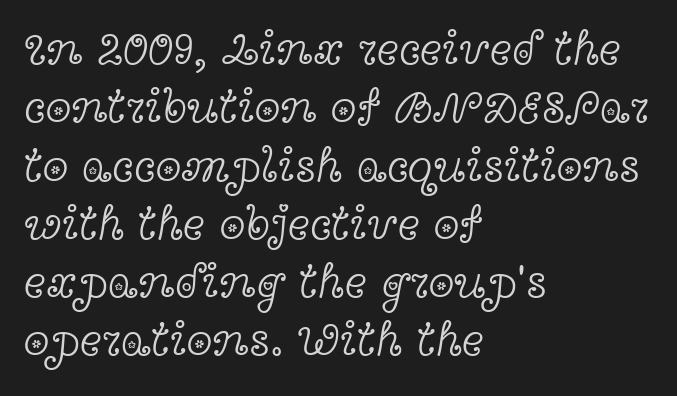
The image shows 47 px light, wide serif type, upright; set left-aligned, line spacing 1.24x, normal letter spacing, not underlined; a medium x-height.
